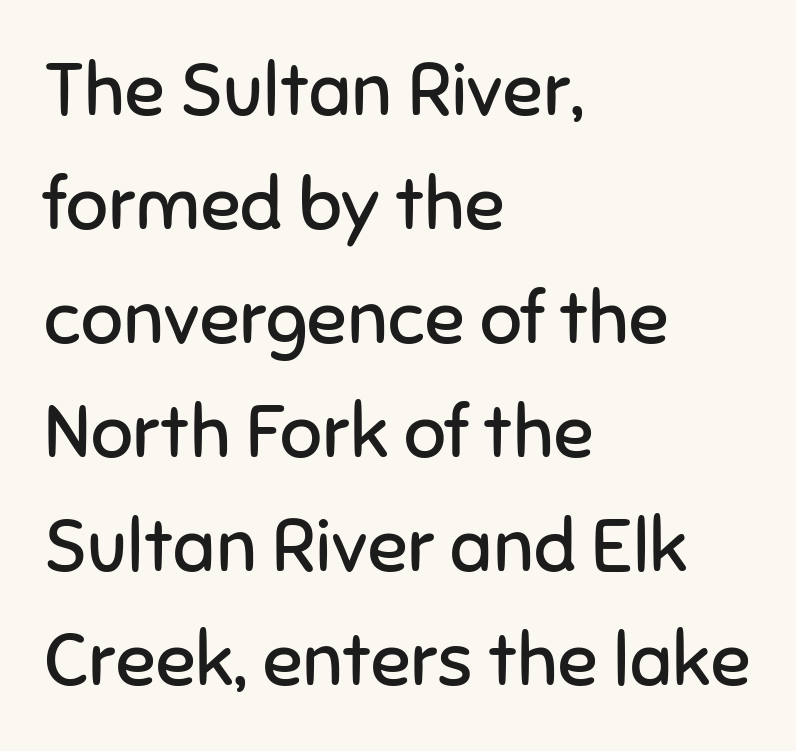
The image shows 74 px regular-weight sans-serif type, upright; set left-aligned, normal line spacing (1.54x), normal letter spacing, not underlined; low stroke contrast and a medium x-height.
